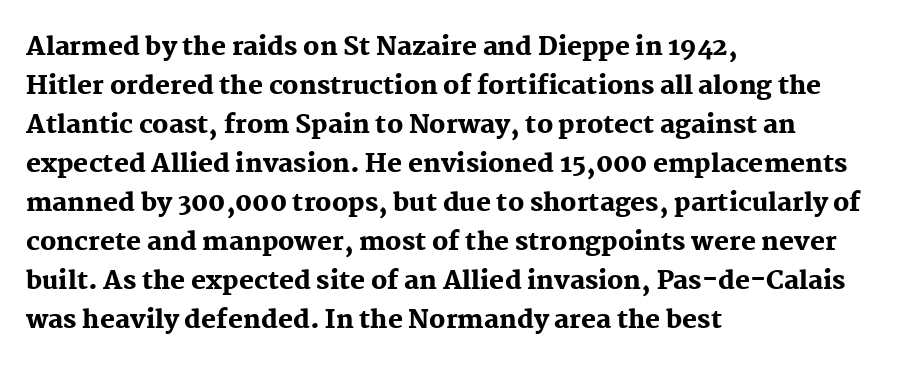
Vertical strokes here are truly vertical. In terms of letterspacing, this is plain default setting. This block has exactly the height ordinary leading produces. Pretty heavy lettering here — definitely bold.
